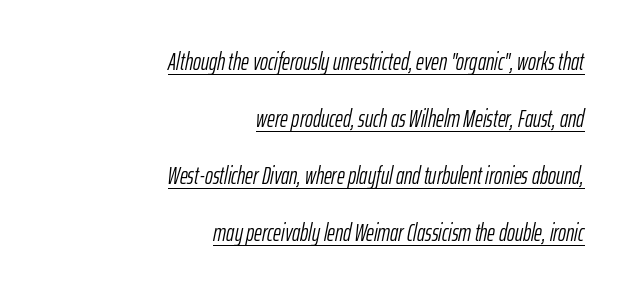
If you measured baseline to baseline, you'd find a long distance. The passage is arranged like a letterhead date or caption credit — flush right. Underlined type. These lines keep a tight, regular rhythm from letter to letter.
